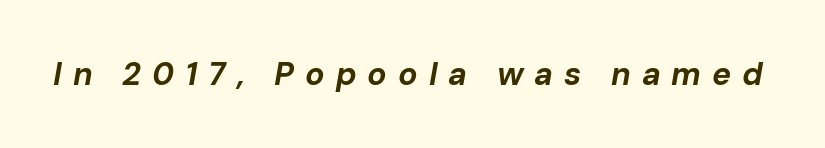
The image shows 32 px bold type, italic (leaning right); set unusually wide letter spacing (+0.34 em), not underlined; low stroke contrast and a medium x-height.
